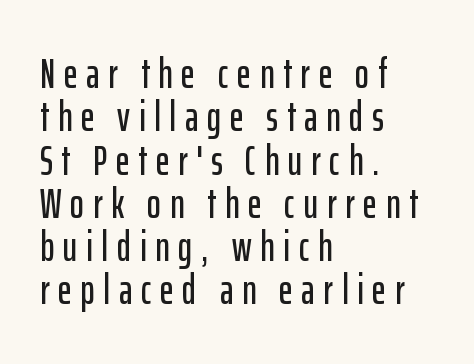
{"serif": "no", "italic": "no", "width": "condensed", "stroke_contrast": "low", "x_height": "medium", "monospaced": "no", "underline": "no", "align": "left", "line_spacing": "tight", "line_spacing_ratio": 1.03, "letter_spacing": "wide", "letter_spacing_em": 0.21, "glyph_px": 42}
